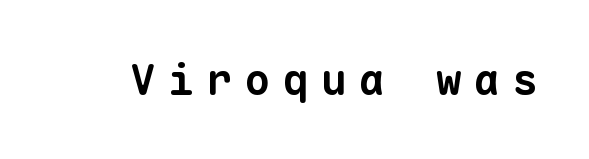
Each letter's strokes conclude bluntly, with no projecting serifs. Clear beneath every line of the passage. Glyph-to-glyph distance is far greater than everyday printed text. The typesetting leans heavy: a genuine bold.
